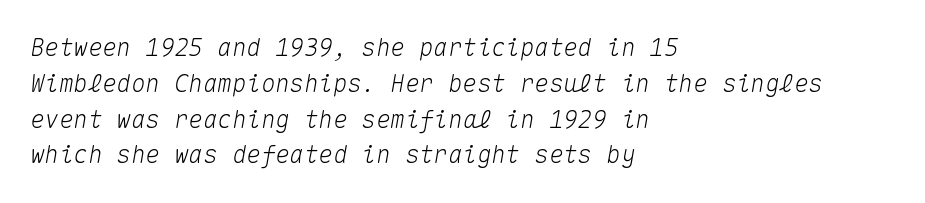
The image shows 24 px text type, italic (leaning right); set left-aligned, normal line spacing (1.49x), normal letter spacing, not underlined.
